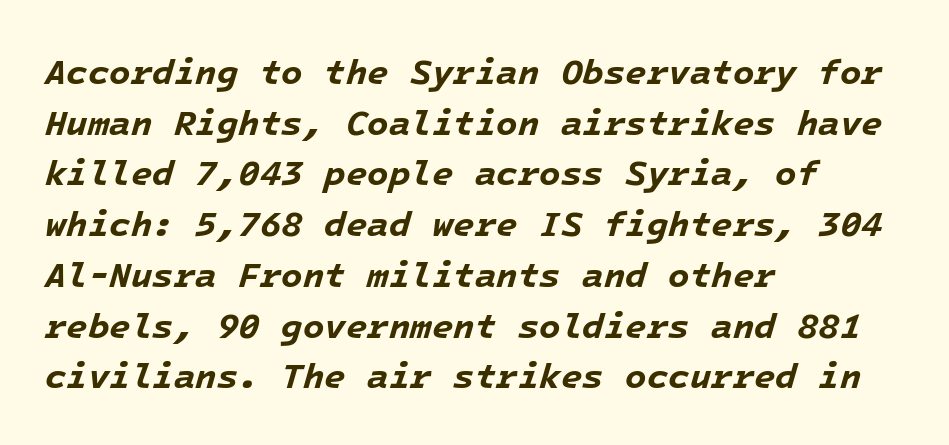
Q: Is the text bold? A: Yes.
Q: Is the text italic (slanted)? A: Yes, it leans right by about 16 degrees.
Q: Is the text underlined? A: No.
Q: How is the paragraph aligned? A: Left-aligned.
Q: Is the spacing between letters normal or unusually wide? A: Normal.
Q: Is the spacing between lines tight, normal or loose? A: Normal.
Q: Width (condensed, normal, or wide)? A: Normal.
Q: Stroke contrast? A: Low.
Q: x-height? A: Medium.
Q: Monospaced? A: Yes.
